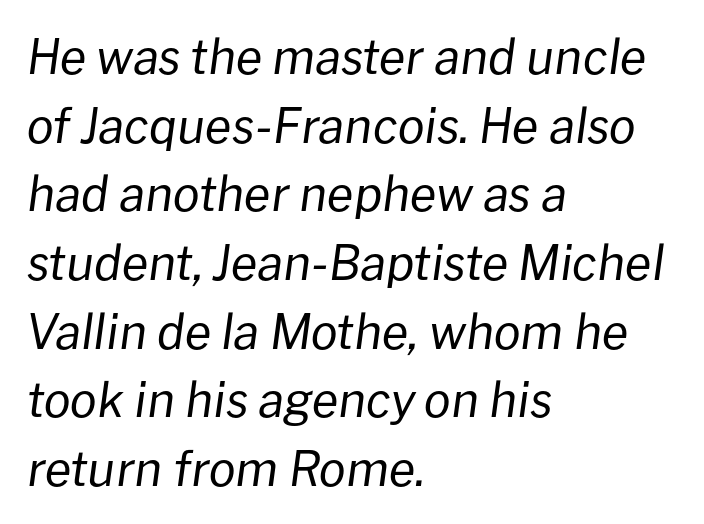
These lines are set flush left with a ragged right edge. Characters are canted at an angle relative to the baseline's perpendicular. Proportional: the letters do not fall into vertical columns. Regular leading. Caption: standard tracking, unaltered.
